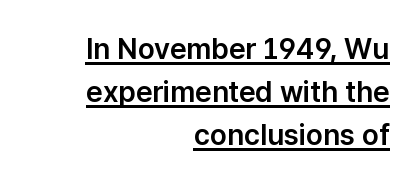
The image shows 29 px sans-serif type, upright; set right-aligned, normal line spacing (1.48x), normal letter spacing, underlined; low stroke contrast and a medium x-height.
